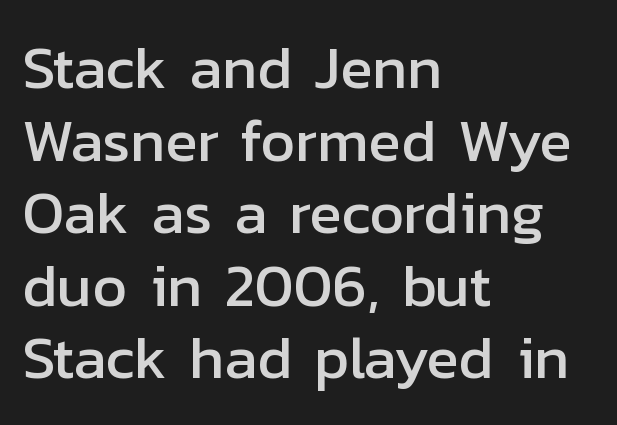
The foot of each line stays bare and open. Do the characters align in a grid? No, the font is proportional. The font's upright variant was chosen for this text. There is no visible air inserted between adjacent glyphs. The paragraph has a hard left edge and a soft right edge.
